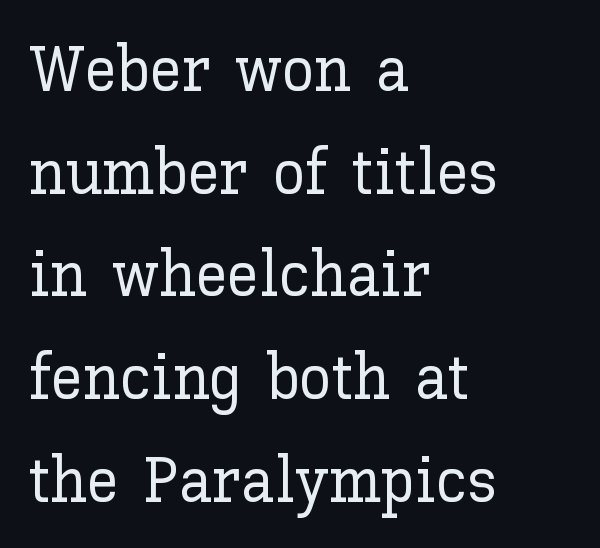
Horizontally, the lines are justified to the leading edge only. Characters remain perfectly vertical along every line. Compared with typical paragraphs, the rows here are spaced about the same. Varying glyph widths throughout — classic text-font behaviour. Decoration check: the copy has no underline. Inter-character spacing is left at the font's built-in metrics.
